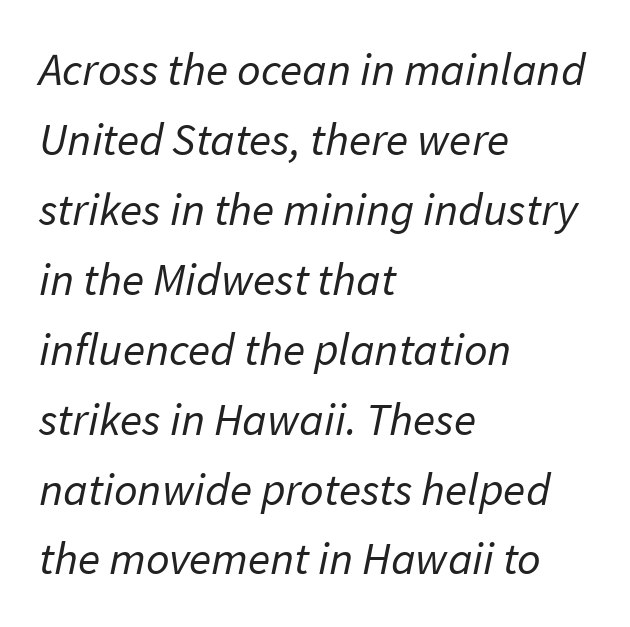
{"serif": "no", "bold": "no", "weight": "regular", "width": "normal", "stroke_contrast": "low", "x_height": "medium", "monospaced": "no", "underline": "no", "align": "left", "line_spacing": "normal", "line_spacing_ratio": 1.52, "letter_spacing": "normal", "letter_spacing_em": 0.0, "glyph_px": 46}
